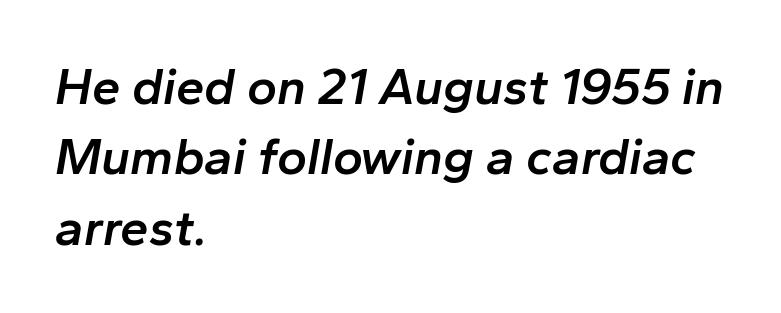
Q: Is the text bold? A: Semi-bold.
Q: Is the text italic (slanted)? A: Yes, it leans right by about 10 degrees.
Q: Is the text underlined? A: No.
Q: How is the paragraph aligned? A: Left-aligned.
Q: Is the spacing between letters normal or unusually wide? A: Normal.
Q: Is the spacing between lines tight, normal or loose? A: Normal.
Q: Width (condensed, normal, or wide)? A: Normal.
Q: Stroke contrast? A: Low.
Q: x-height? A: Medium.
Q: Monospaced? A: No.
